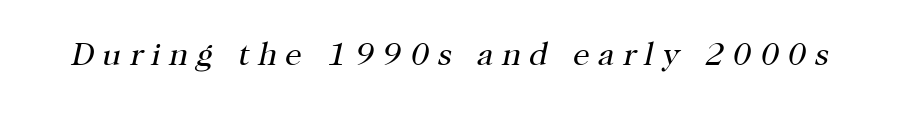
{"serif": "yes", "italic": "yes", "lean": "right", "slant_degrees": 12, "bold": "no", "weight": "regular", "width": "normal", "stroke_contrast": "high", "x_height": "medium", "monospaced": "no", "underline": "no", "letter_spacing": "wide", "letter_spacing_em": 0.25, "glyph_px": 33}
